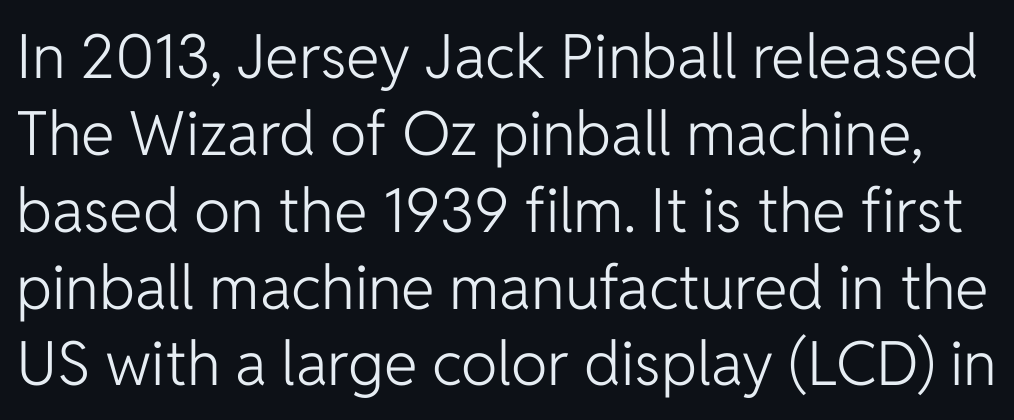
Q: Is the text bold? A: No.
Q: Is the text italic (slanted)? A: No, it is upright.
Q: Is the typeface a serif or a sans-serif typeface? A: Sans-serif.
Q: Is the text underlined? A: No.
Q: Is the spacing between letters normal or unusually wide? A: Normal.
Q: Is the spacing between lines tight, normal or loose? A: Normal.
Q: Width (condensed, normal, or wide)? A: Normal.
Q: Stroke contrast? A: Low.
Q: x-height? A: Medium.
Q: Monospaced? A: No.
